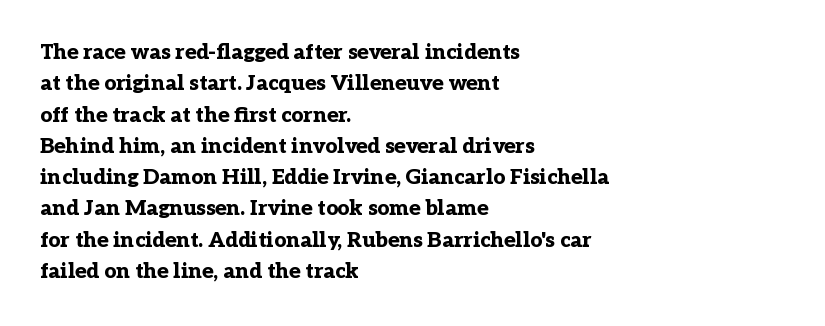
The passage shown is emphatically bold. The specimen reads as upright at a glance. Alignment: flush left. What stands out about the letter spacing? Nothing — it is the standard amount. The block of text has a typical density, with ordinary space between rows. The words here are not underlined.
